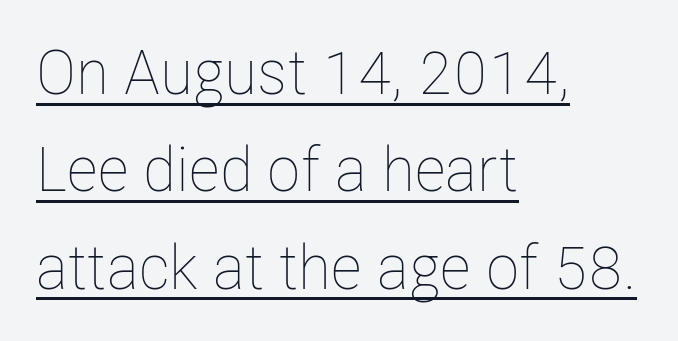
The image shows 62 px thin, condensed type, upright; set left-aligned, normal line spacing (1.57x), normal letter spacing, underlined; low stroke contrast and a medium x-height.
